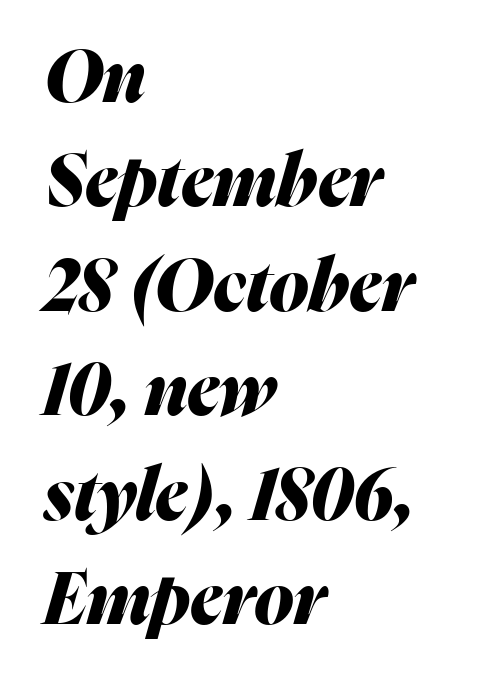
The image shows 72 px heavy type, italic (leaning right); set left-aligned, normal line spacing (1.45x), normal letter spacing, not underlined; medium stroke contrast and a medium x-height.
